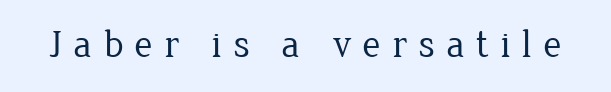
Q: Is the text bold? A: No.
Q: Is the text italic (slanted)? A: No, it is upright.
Q: Is the typeface a serif or a sans-serif typeface? A: Serif.
Q: Is the text underlined? A: No.
Q: Is the spacing between letters normal or unusually wide? A: Unusually wide.
Q: Width (condensed, normal, or wide)? A: Normal.
Q: Stroke contrast? A: Low.
Q: x-height? A: Medium.
Q: Monospaced? A: No.
